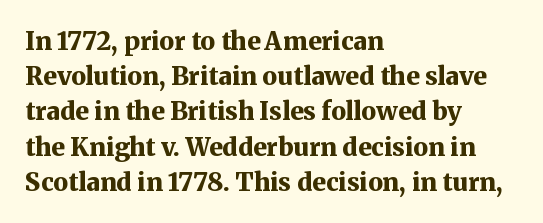
{"italic": "no", "bold": "yes", "underline": "no", "align": "left", "line_spacing": "normal", "line_spacing_ratio": 1.41, "letter_spacing": "normal", "letter_spacing_em": 0.0, "glyph_px": 25}
